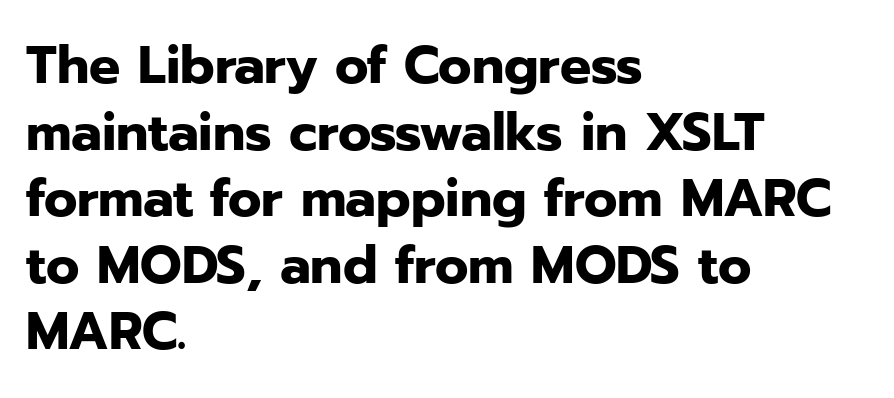
Nobody drew a line under any word here. How are the letters spaced? Ordinarily, with no added tracking. These lines carry a lot of weight — the face is fully bold. A roman cut, with each character standing at attention. Line starts are locked; line ends wander.
